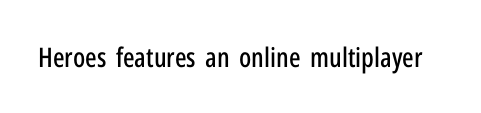
{"italic": "no", "underline": "no", "letter_spacing": "normal", "letter_spacing_em": 0.0, "glyph_px": 27}
